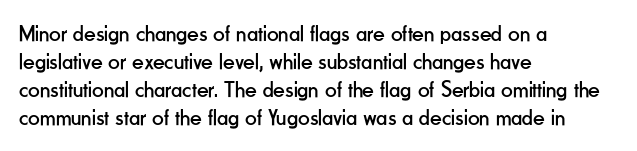
Every stem runs plumb, perpendicular to the baseline. Layout note: lines flush left. Decoration check: the copy has no underline. Short note: letters normally spaced.
